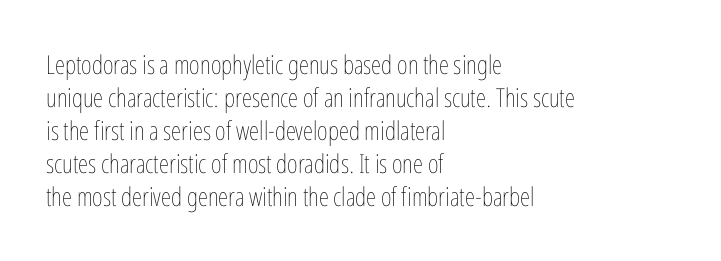
When letters stand straight like this, we call the style roman or upright. These lines sit exactly where default settings would place them. Students, note that the glyphs here touch the page at normal intervals. The passage shown is not bold in any degree. In CSS terms this would be text-align: left. Underlining? Definitely not there.
